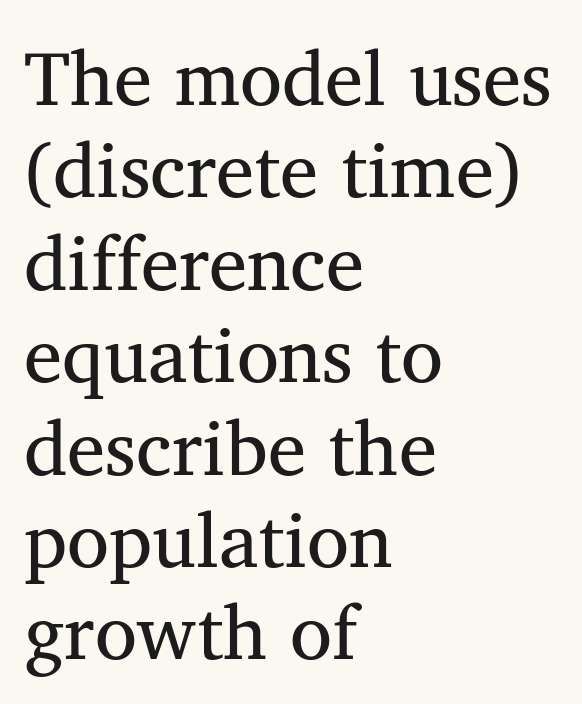
The image shows 77 px regular-weight serif type, upright; set left-aligned, line spacing 1.2x, normal letter spacing, not underlined; medium stroke contrast and a medium x-height.
